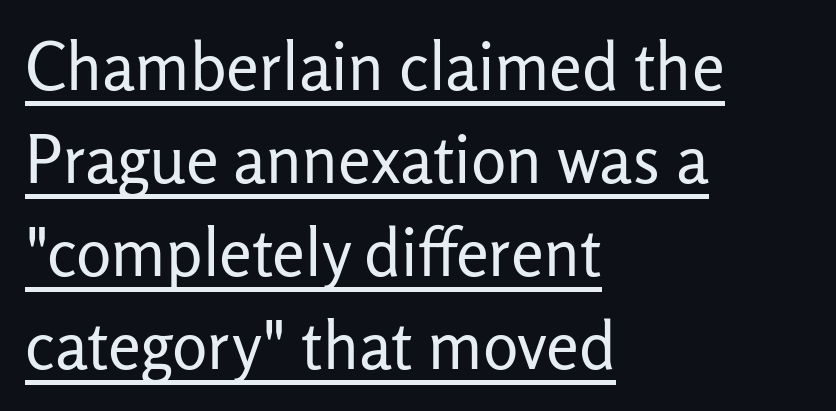
The image shows 66 px regular-weight sans-serif type, upright; set left-aligned, normal line spacing (1.41x), normal letter spacing, underlined; low stroke contrast and a medium x-height.
